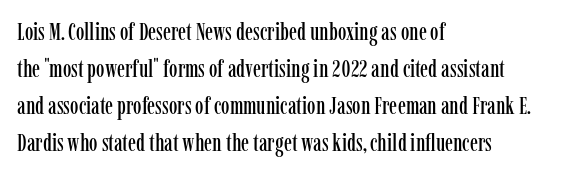
{"italic": "no", "underline": "no", "align": "left", "line_spacing": "normal", "line_spacing_ratio": 1.54, "letter_spacing": "normal", "letter_spacing_em": 0.0, "glyph_px": 24}
